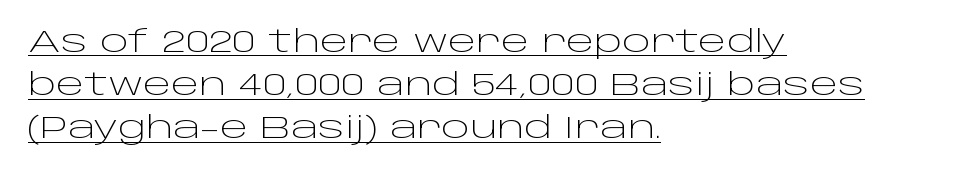
{"serif": "no", "italic": "no", "bold": "no", "weight": "light", "width": "wide", "stroke_contrast": "low", "x_height": "large", "monospaced": "no", "underline": "yes", "align": "left", "line_spacing": "normal", "line_spacing_ratio": 1.44, "letter_spacing": "normal", "letter_spacing_em": 0.0, "glyph_px": 30}
